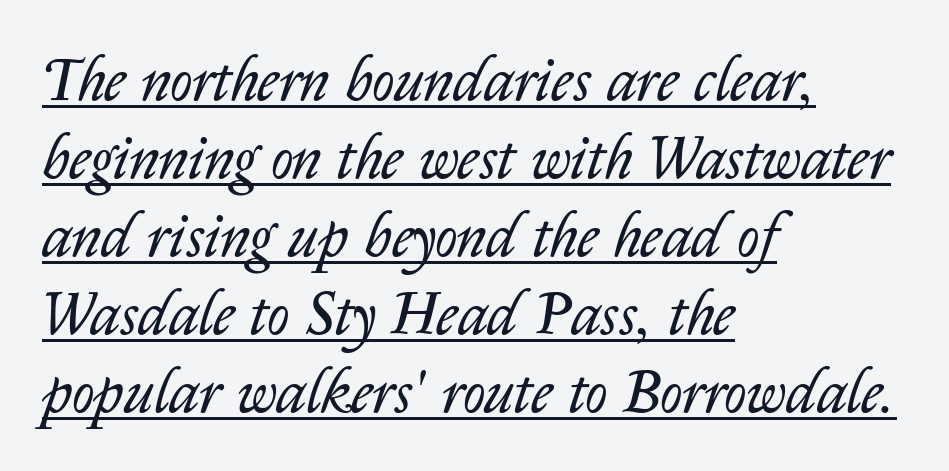
{"italic": "yes", "lean": "right", "slant_degrees": 14, "bold": "no", "weight": "regular", "width": "normal", "stroke_contrast": "low", "x_height": "medium", "monospaced": "no", "underline": "yes", "align": "left", "line_spacing": "normal", "line_spacing_ratio": 1.28, "letter_spacing": "normal", "letter_spacing_em": 0.0, "glyph_px": 61}
